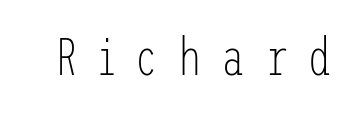
The strokes carry an ordinary text weight at most. The lettering stays uniformly vertical, giving the passage a roman look. Check under the words: just untouched page. The face used here is a sans, in the tradition of grotesques and geometrics. A typesetter would call this heavily tracked-out type.
